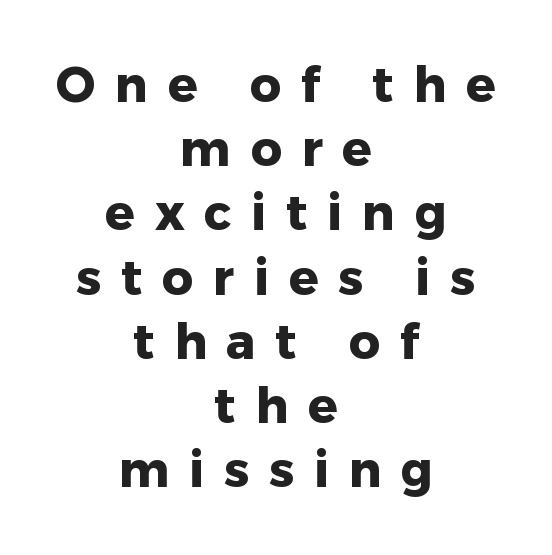
The image shows 49 px heavy sans-serif type, upright; set centered, normal line spacing (1.31x), unusually wide letter spacing (+0.4 em), not underlined; low stroke contrast and a medium x-height.
